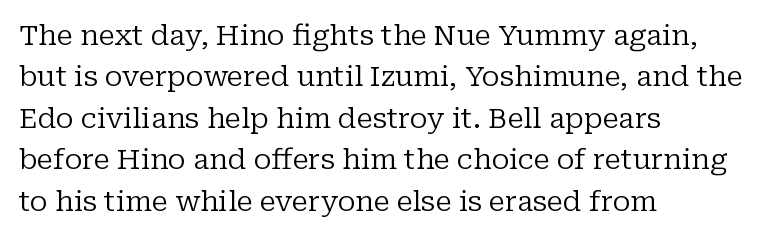
Ascenders rise straight up at ninety degrees. The line-height multiplier appears to be the usual default. Words float on clear page, feet unadorned. This rendering uses left alignment, leaving the right contour irregular. Varying glyph widths throughout — classic text-font behaviour. Does the type have serifs? Yes, each stem ends in a small foot.
